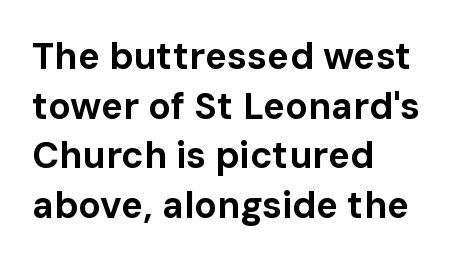
{"serif": "no", "italic": "no", "bold": "yes", "weight": "bold", "width": "normal", "stroke_contrast": "low", "x_height": "medium", "monospaced": "no", "underline": "no", "align": "left", "line_spacing": "normal", "line_spacing_ratio": 1.34, "letter_spacing": "normal", "letter_spacing_em": 0.0, "glyph_px": 37}
